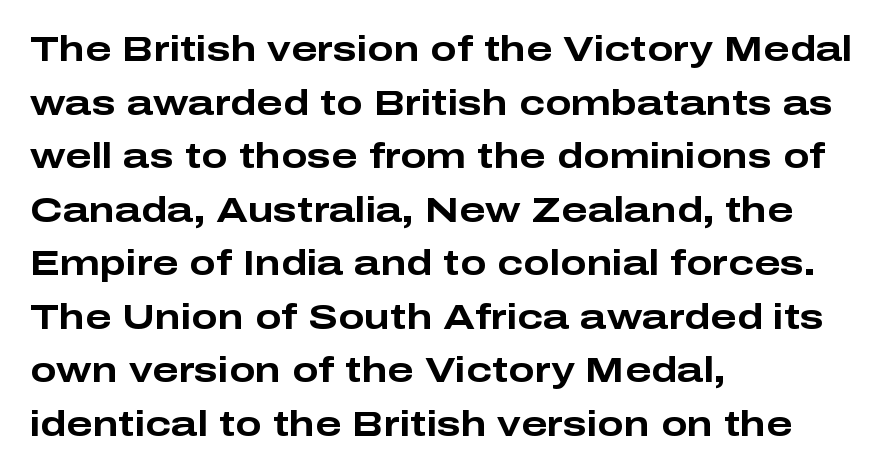
Q: Is the text bold? A: Yes.
Q: Is the text italic (slanted)? A: No, it is upright.
Q: Is the typeface a serif or a sans-serif typeface? A: Sans-serif.
Q: Is the text underlined? A: No.
Q: How is the paragraph aligned? A: Left-aligned.
Q: Is the spacing between letters normal or unusually wide? A: Normal.
Q: Is the spacing between lines tight, normal or loose? A: Normal.
Q: Width (condensed, normal, or wide)? A: Wide.
Q: Stroke contrast? A: Low.
Q: x-height? A: Medium.
Q: Monospaced? A: No.
